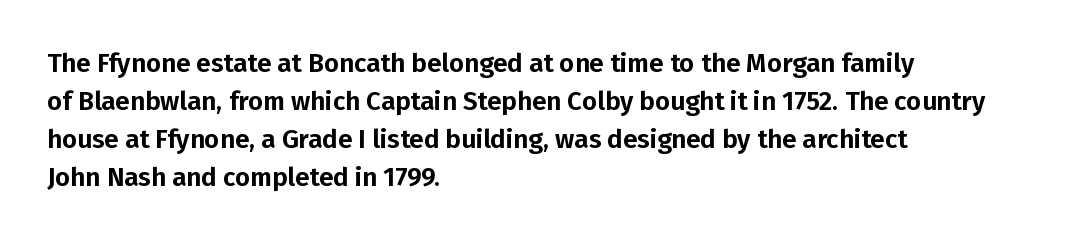
Q: Is the text italic (slanted)? A: No, it is upright.
Q: Is the text underlined? A: No.
Q: How is the paragraph aligned? A: Left-aligned.
Q: Is the spacing between letters normal or unusually wide? A: Normal.
Q: Is the spacing between lines tight, normal or loose? A: Normal.
